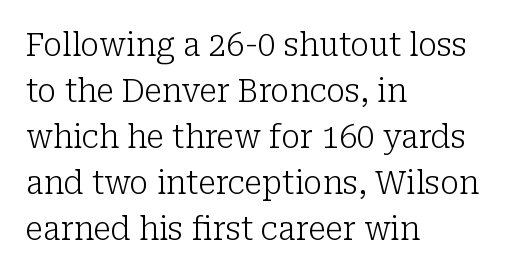
{"serif": "yes", "italic": "no", "bold": "no", "weight": "light", "width": "normal", "stroke_contrast": "low", "x_height": "medium", "monospaced": "no", "underline": "no", "align": "left", "line_spacing": "normal", "line_spacing_ratio": 1.44, "letter_spacing": "normal", "letter_spacing_em": 0.0, "glyph_px": 32}
